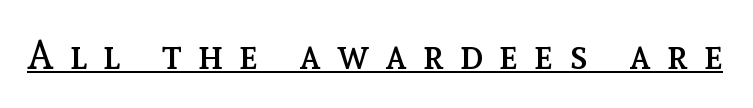
{"italic": "no", "bold": "no", "weight": "regular", "width": "normal", "x_height": "medium", "monospaced": "no", "underline": "yes", "letter_spacing": "wide", "letter_spacing_em": 0.4, "glyph_px": 40}
